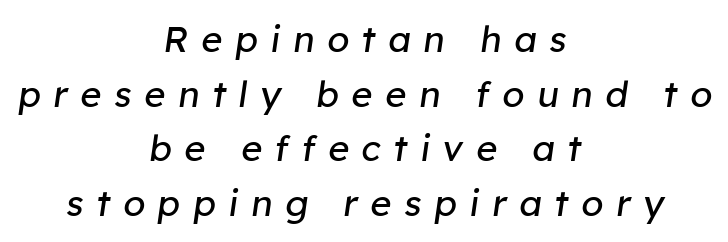
The rendering uses a moderate line-height, typical for paragraphs. A bare baseline throughout the passage. Is the block centered? Yes — each line is placed symmetrically about the middle. These lines have a slow, spaced-out rhythm from letter to letter.
